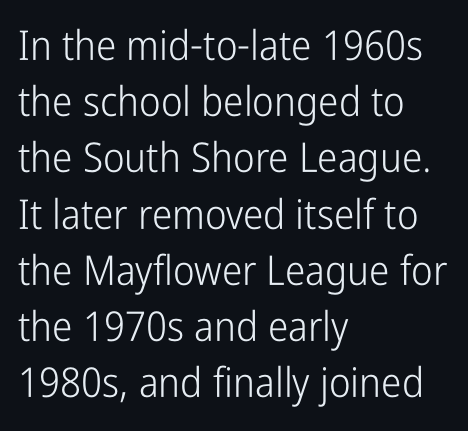
The image shows 41 px light, condensed sans-serif type, upright; set left-aligned, normal line spacing (1.37x), normal letter spacing, not underlined; low stroke contrast and a medium x-height.
